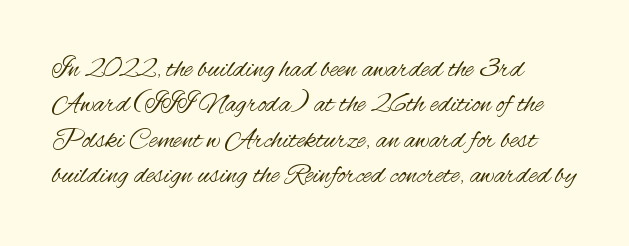
{"serif": "no", "bold": "no", "weight": "regular", "width": "condensed", "stroke_contrast": "medium", "x_height": "small", "monospaced": "no", "underline": "no", "align": "left", "line_spacing": "normal", "line_spacing_ratio": 1.26, "letter_spacing": "normal", "letter_spacing_em": 0.0, "glyph_px": 28}
